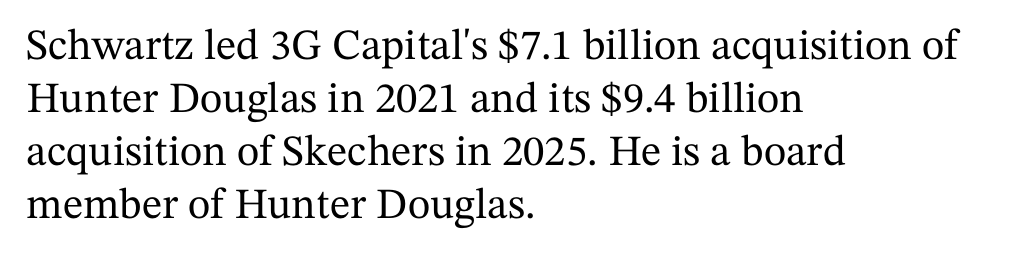
The image shows 43 px serif type, upright; set left-aligned, line spacing 1.23x, normal letter spacing, not underlined; medium stroke contrast and a medium x-height.
